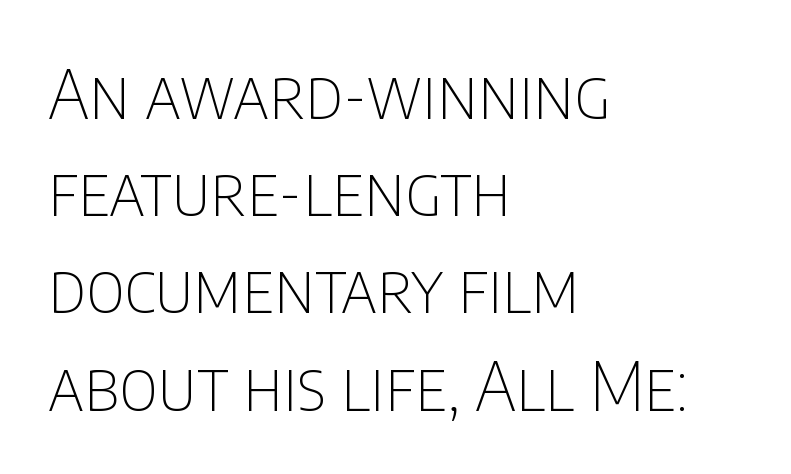
{"serif": "no", "italic": "no", "bold": "no", "weight": "thin", "width": "condensed", "stroke_contrast": "low", "x_height": "large", "monospaced": "no", "underline": "no", "align": "left", "line_spacing": "normal", "line_spacing_ratio": 1.43, "letter_spacing": "normal", "letter_spacing_em": 0.0, "glyph_px": 68}
